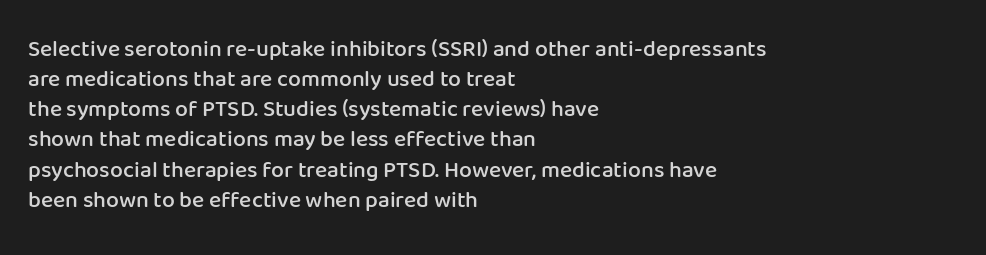
The image shows 23 px text type, upright; set left-aligned, normal line spacing (1.31x), normal letter spacing, not underlined.
